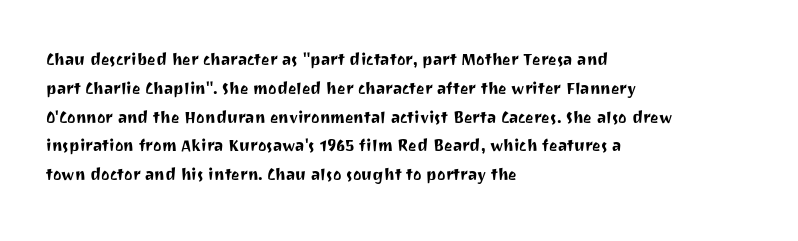
{"italic": "no", "underline": "no", "align": "left", "line_spacing": "normal", "line_spacing_ratio": 1.44, "letter_spacing": "normal", "letter_spacing_em": 0.0, "glyph_px": 20}
